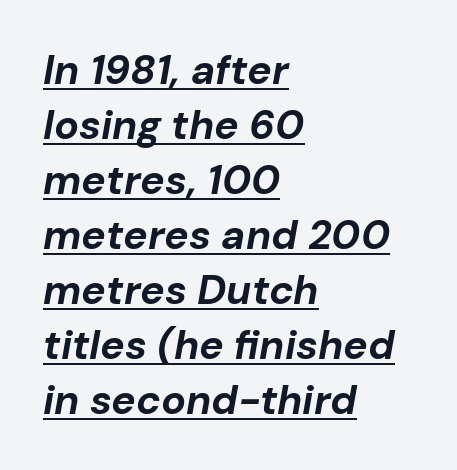
The image shows 41 px bold type, italic (leaning right); set left-aligned, normal line spacing (1.34x), normal letter spacing, underlined; low stroke contrast and a medium x-height.
